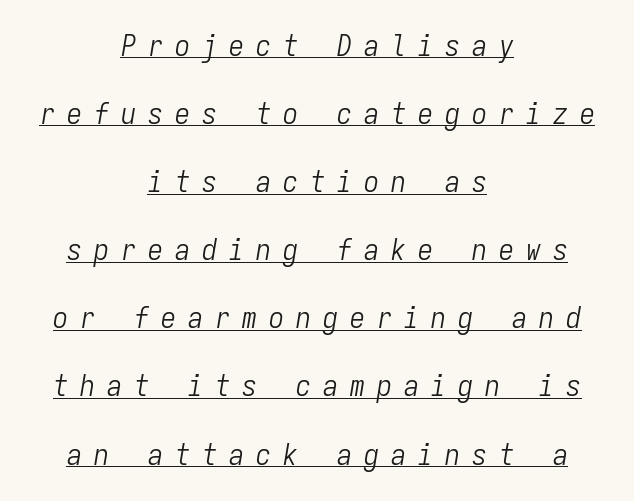
The image shows 30 px light, condensed type, italic (leaning right), monospaced; set centered, loose line spacing (2.27x), unusually wide letter spacing (+0.4 em), underlined; low stroke contrast and a medium x-height.
